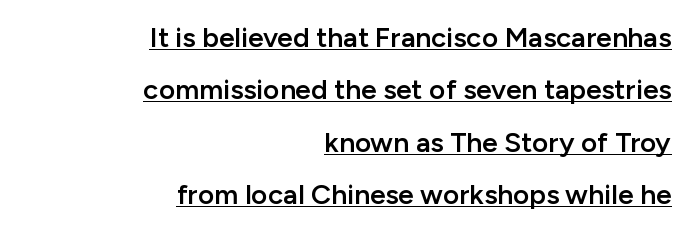
Compared with typical body copy, the letter spacing here is the same. Every word sits above its own underline. It's the straight-up-and-down kind of type. Letterform terminals end flat and unadorned throughout the passage.
